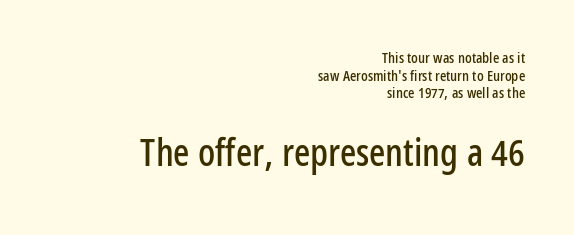
The letters sit at their default tracking, neither squeezed nor spread. The glyphs in this specimen are sans serif. Of the two passages, the one underneath uses the larger point size. This sample has the flowing, uneven cadence of proportional lettering. Notice how the stems are strictly vertical — no italics here.
